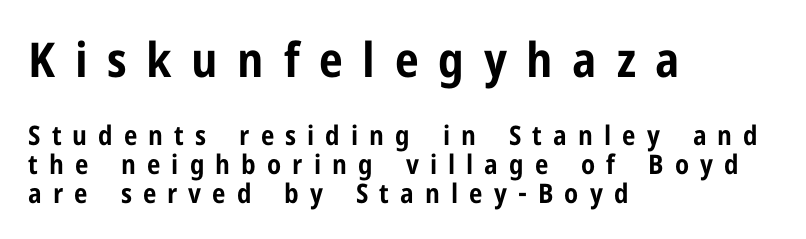
The image shows 48 px bold, condensed sans-serif type, upright; set left-aligned, tight line spacing (1.06x), unusually wide letter spacing (+0.41 em), not underlined; the first (top) block is 1.78x larger; low stroke contrast and a medium x-height.
